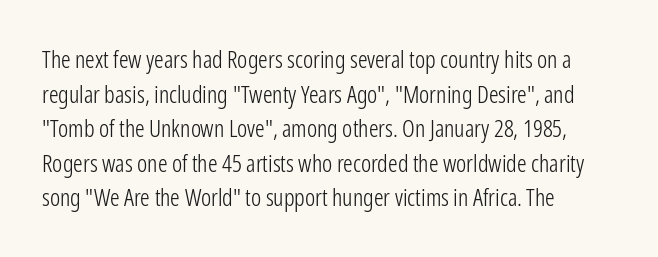
Q: Is the text bold? A: No.
Q: Is the text italic (slanted)? A: No, it is upright.
Q: Is the text underlined? A: No.
Q: How is the paragraph aligned? A: Left-aligned.
Q: Is the spacing between letters normal or unusually wide? A: Normal.
Q: Is the spacing between lines tight, normal or loose? A: Normal.
